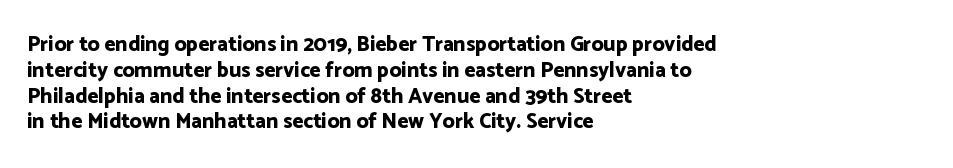
The image shows 21 px bold type, upright; set left-aligned, line spacing 1.23x, normal letter spacing, not underlined.
